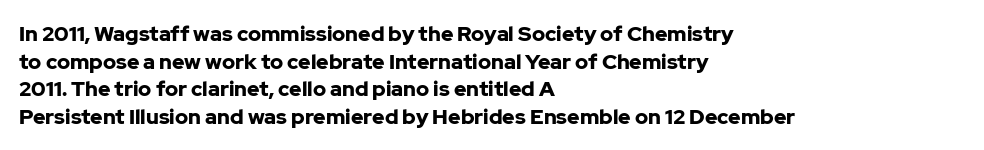
The image shows 21 px bold type, upright; set left-aligned, normal line spacing (1.31x), normal letter spacing, not underlined.
